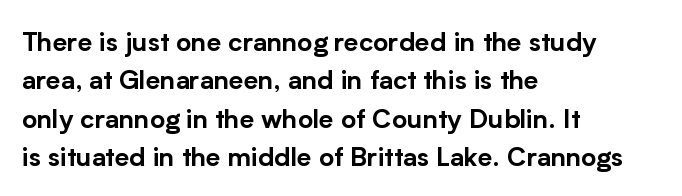
The image shows 26 px text type, upright; set left-aligned, normal line spacing (1.48x), normal letter spacing, not underlined.
